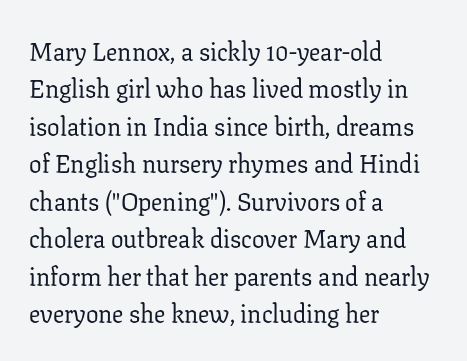
The image shows 25 px text type, upright; set left-aligned, normal line spacing (1.5x), normal letter spacing, not underlined.
